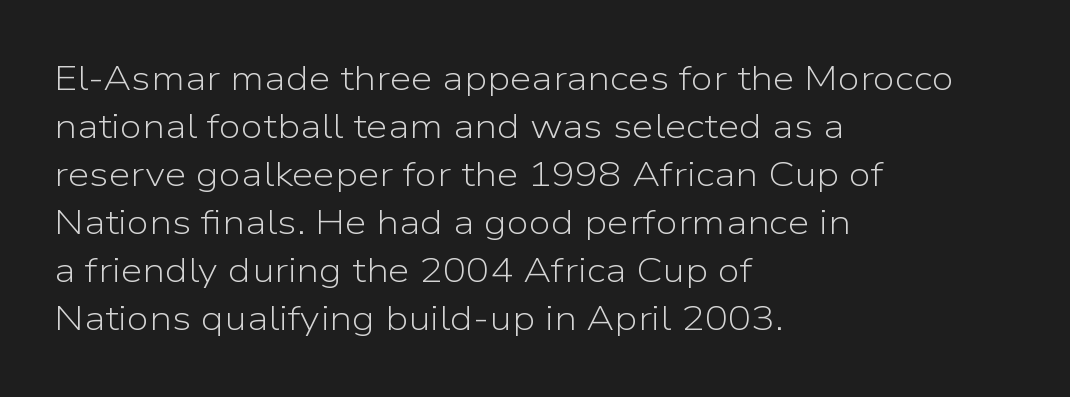
The image shows 35 px light sans-serif type, upright; set left-aligned, normal line spacing (1.37x), normal letter spacing, not underlined; low stroke contrast and a medium x-height.
